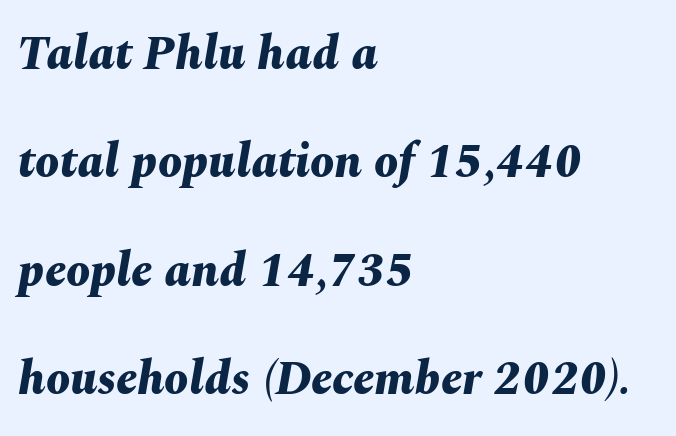
Notice how the passage keeps a crisp vertical edge on the left only. Quick note: interline space is abundant. The zone under the glyphs is completely vacant. You could not count columns in this text — the font is proportionally spaced.
